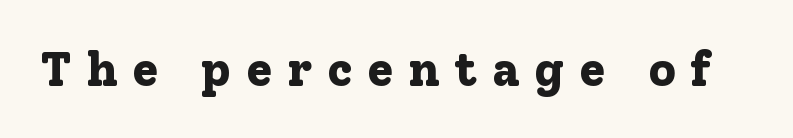
These lines have a slow, spaced-out rhythm from letter to letter. Anything drawn beneath the words? Only blank space. Spacing verdict: proportional, widths tailored to each character. The face used here has the dense, thick strokes of a bold.
